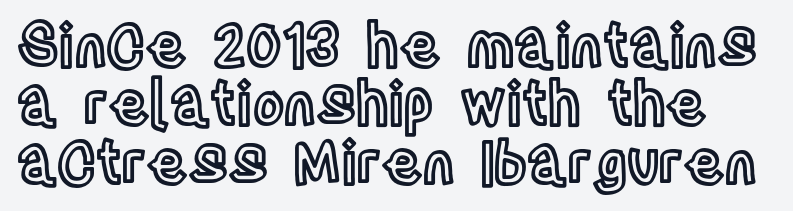
Q: Is the text italic (slanted)? A: No, it is upright.
Q: Is the text underlined? A: No.
Q: Is the spacing between letters normal or unusually wide? A: Normal.
Q: Is the spacing between lines tight, normal or loose? A: Tight.
Q: Width (condensed, normal, or wide)? A: Condensed.
Q: x-height? A: Large.
Q: Monospaced? A: No.
